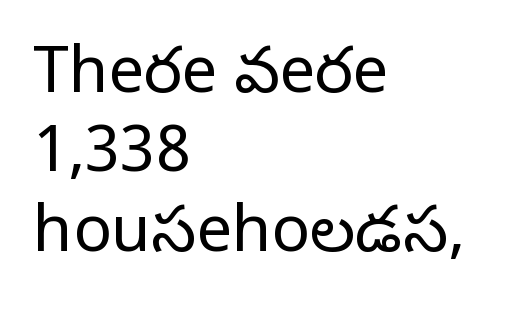
Q: Is the text bold? A: No.
Q: Is the text italic (slanted)? A: No, it is upright.
Q: Is the typeface a serif or a sans-serif typeface? A: Serif.
Q: Is the text underlined? A: No.
Q: How is the paragraph aligned? A: Left-aligned.
Q: Is the spacing between letters normal or unusually wide? A: Normal.
Q: Width (condensed, normal, or wide)? A: Normal.
Q: Stroke contrast? A: Low.
Q: x-height? A: Large.
Q: Monospaced? A: No.
